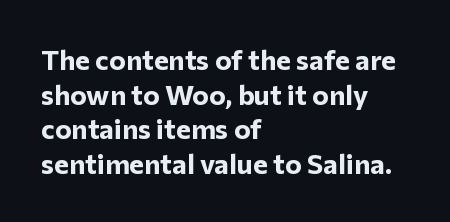
{"serif": "no", "italic": "no", "bold": "yes", "weight": "bold", "width": "normal", "stroke_contrast": "low", "x_height": "medium", "monospaced": "no", "underline": "no", "align": "left", "line_spacing_ratio": 1.24, "letter_spacing": "normal", "letter_spacing_em": 0.0, "glyph_px": 28}
